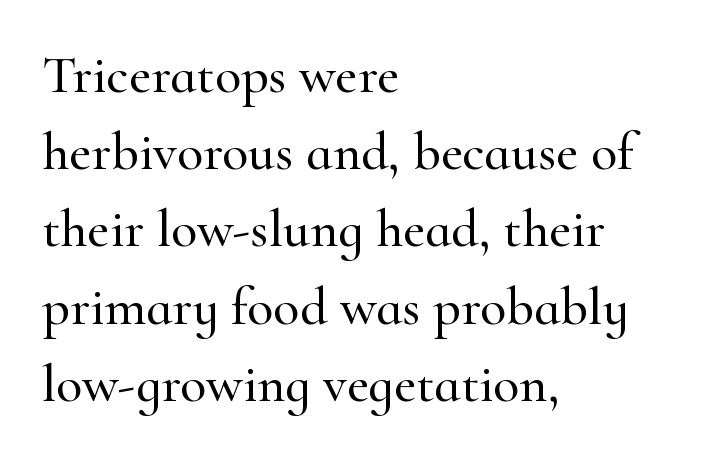
Here the glyphs are tracked normally, forming tight word shapes. If you drew a ruler down the left edge, every line would touch it. Think of a printed novel: that variable character pitch is what you see here. It's the straight-up-and-down kind of type.
